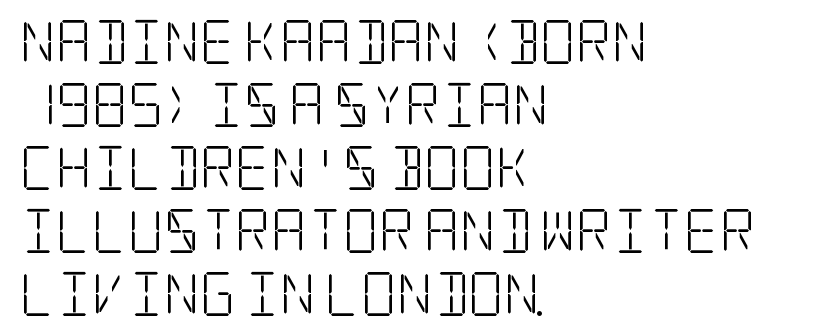
Q: Is the text bold? A: No.
Q: Is the text italic (slanted)? A: No, it is upright.
Q: Is the typeface a serif or a sans-serif typeface? A: Serif.
Q: Is the text underlined? A: No.
Q: How is the paragraph aligned? A: Left-aligned.
Q: Is the spacing between letters normal or unusually wide? A: Normal.
Q: Is the spacing between lines tight, normal or loose? A: Normal.
Q: Width (condensed, normal, or wide)? A: Condensed.
Q: Stroke contrast? A: Low.
Q: x-height? A: Large.
